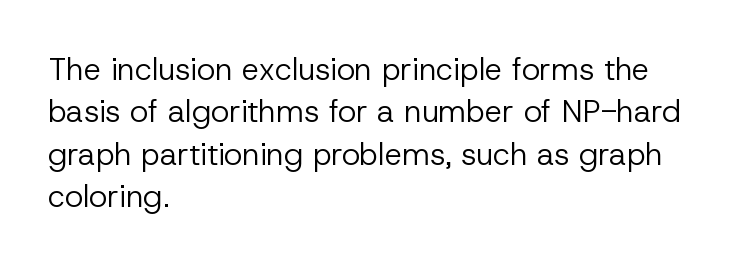
{"serif": "no", "italic": "no", "bold": "no", "weight": "regular", "width": "normal", "stroke_contrast": "low", "x_height": "medium", "monospaced": "no", "underline": "no", "align": "left", "line_spacing": "normal", "line_spacing_ratio": 1.37, "letter_spacing": "normal", "letter_spacing_em": 0.0, "glyph_px": 31}
